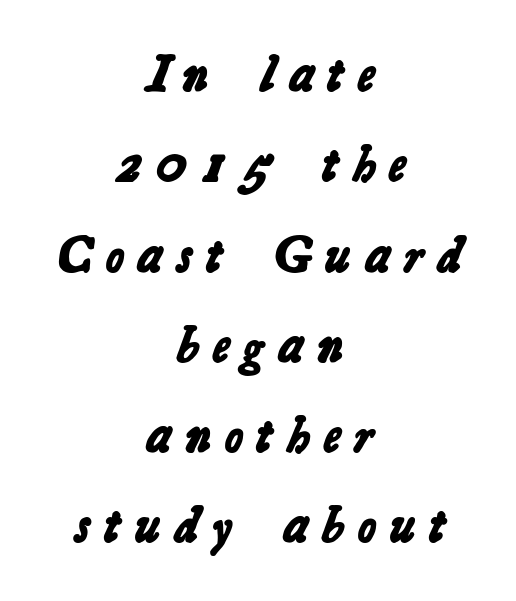
Q: Is the text bold? A: Yes.
Q: Is the typeface a serif or a sans-serif typeface? A: Sans-serif.
Q: Is the text underlined? A: No.
Q: How is the paragraph aligned? A: Centered.
Q: Is the spacing between letters normal or unusually wide? A: Unusually wide.
Q: Width (condensed, normal, or wide)? A: Normal.
Q: Stroke contrast? A: Low.
Q: x-height? A: Medium.
Q: Monospaced? A: No.
